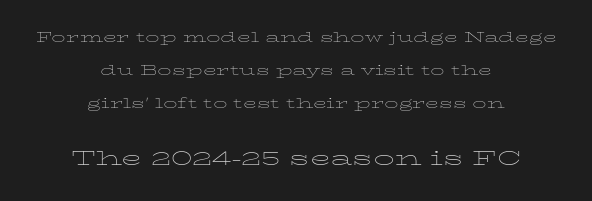
The image shows 21 px text type, upright; set centered, loose line spacing (2.34x), normal letter spacing, not underlined; the second (bottom) block is 1.5x larger.
